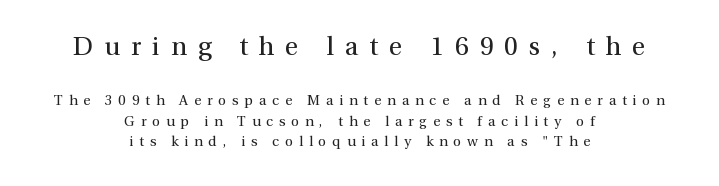
Two sizes are in play, and the larger belongs to the first block. The passage shown is not underscored anywhere. No heavy texture on the line: the type isn't bold. Every stem runs plumb, perpendicular to the baseline. The face used here is rendered with a markedly widened letterfit.
